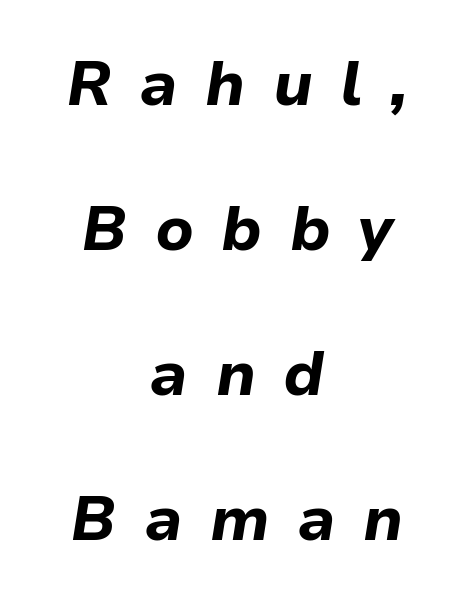
Q: Is the text bold? A: Yes.
Q: Is the text italic (slanted)? A: Yes, it leans right by about 9 degrees.
Q: Is the text underlined? A: No.
Q: How is the paragraph aligned? A: Centered.
Q: Is the spacing between letters normal or unusually wide? A: Unusually wide.
Q: Is the spacing between lines tight, normal or loose? A: Loose.
Q: Width (condensed, normal, or wide)? A: Normal.
Q: Stroke contrast? A: Low.
Q: x-height? A: Medium.
Q: Monospaced? A: No.
